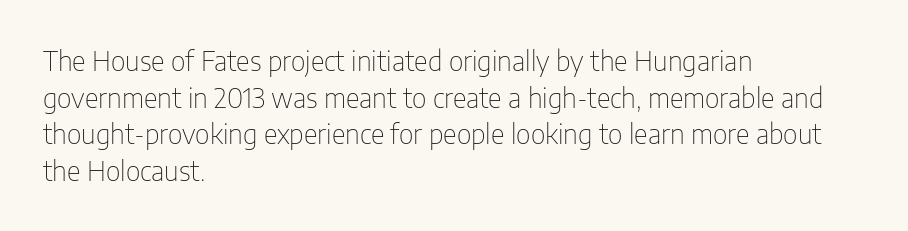
{"italic": "no", "bold": "no", "underline": "no", "align": "left", "line_spacing": "normal", "line_spacing_ratio": 1.36, "letter_spacing": "normal", "letter_spacing_em": 0.0, "glyph_px": 27}
